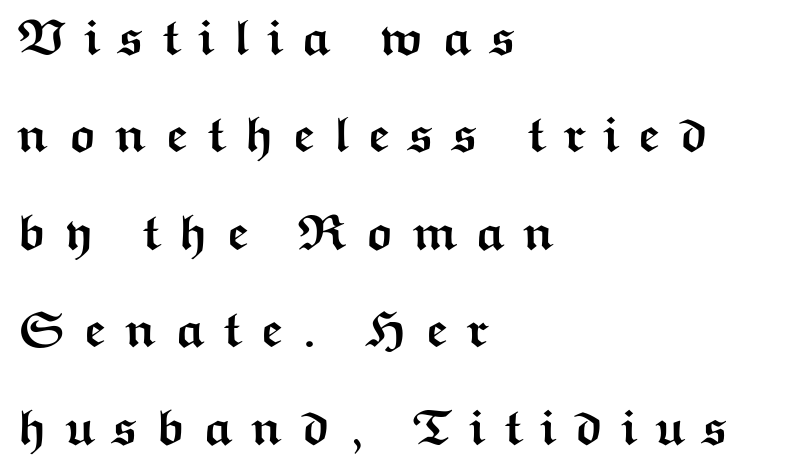
The image shows 50 px semibold, wide sans-serif type, upright; set left-aligned, loose line spacing (1.95x), unusually wide letter spacing (+0.35 em), not underlined; medium stroke contrast and a medium x-height.
